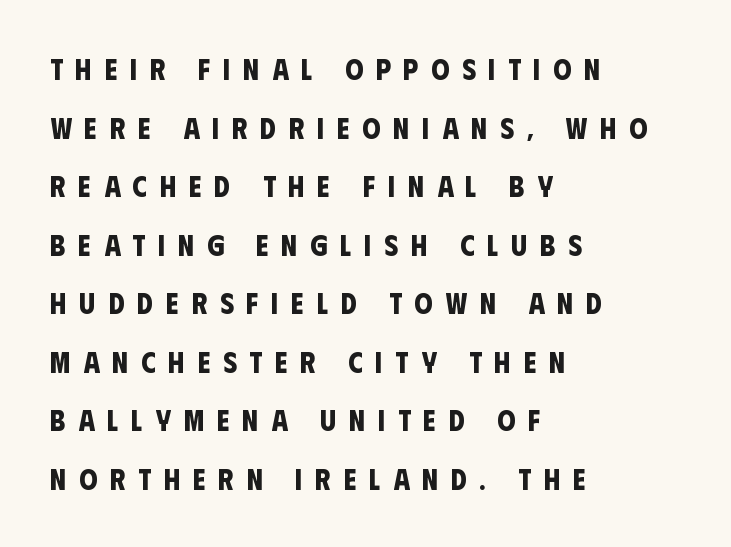
The image shows 29 px bold, condensed sans-serif type; set left-aligned, loose line spacing (2.02x), unusually wide letter spacing (+0.44 em), not underlined; low stroke contrast and a large x-height.
